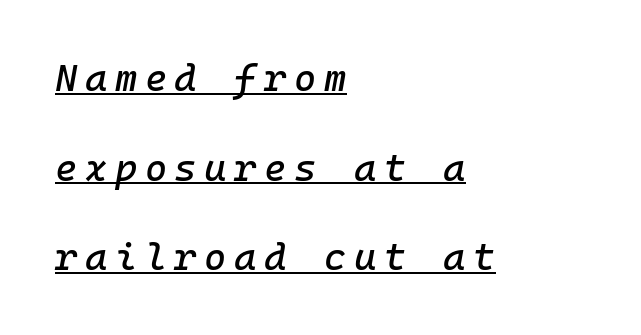
The image shows 38 px text type, italic (leaning right), monospaced; set left-aligned, loose line spacing (2.36x), unusually wide letter spacing (+0.2 em), underlined; low stroke contrast and a medium x-height.
